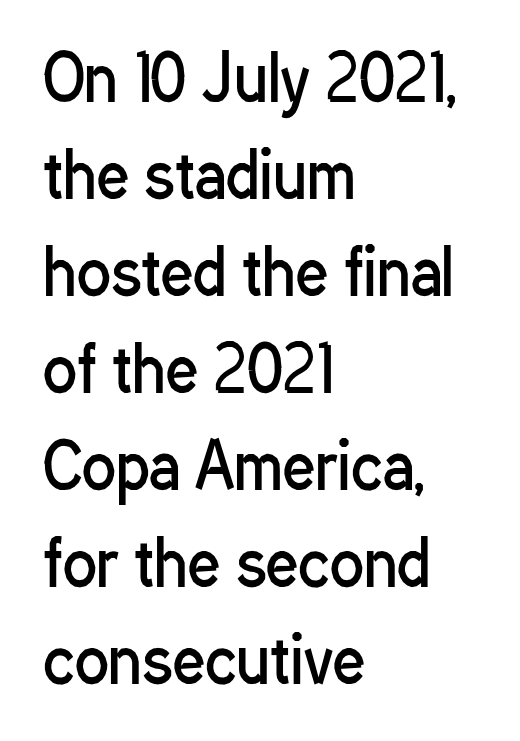
Q: Is the text bold? A: No.
Q: Is the text italic (slanted)? A: No, it is upright.
Q: Is the typeface a serif or a sans-serif typeface? A: Sans-serif.
Q: Is the text underlined? A: No.
Q: How is the paragraph aligned? A: Left-aligned.
Q: Is the spacing between letters normal or unusually wide? A: Normal.
Q: Is the spacing between lines tight, normal or loose? A: Normal.
Q: Width (condensed, normal, or wide)? A: Condensed.
Q: Stroke contrast? A: Low.
Q: x-height? A: Medium.
Q: Monospaced? A: No.
